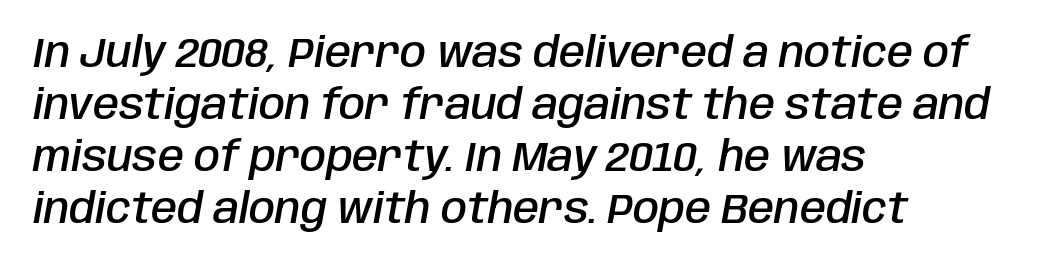
{"italic": "yes", "lean": "right", "slant_degrees": 10, "bold": "semi", "weight": "semibold", "width": "condensed", "stroke_contrast": "low", "x_height": "large", "monospaced": "no", "underline": "no", "align": "left", "line_spacing_ratio": 1.24, "letter_spacing": "normal", "letter_spacing_em": 0.0, "glyph_px": 42}
